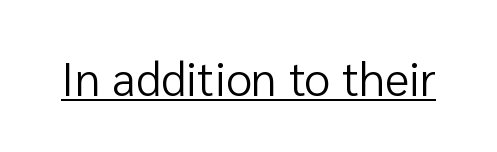
Here the glyphs are tracked normally, forming tight word shapes. Here the designer chose a conventional face with non-uniform glyph widths. This rendering features underlined lettering. Summary of weight: not heavy and not bold. The typeface chosen for these lines omits serifs. The specimen reads as upright at a glance.
